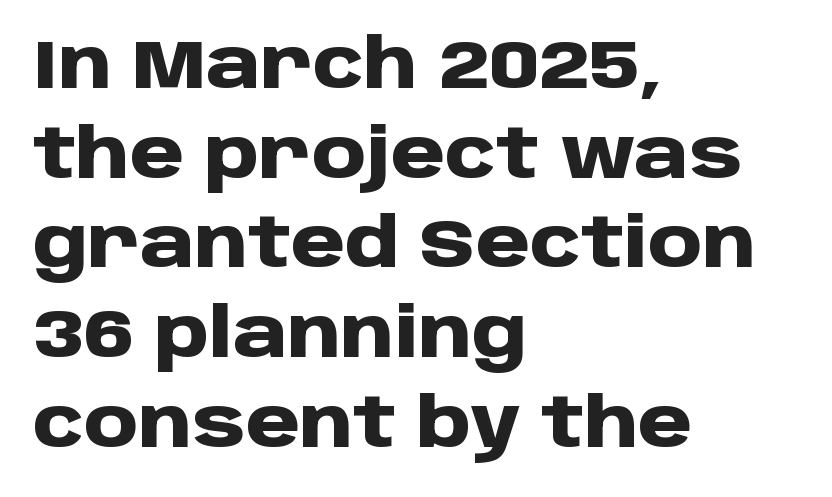
Q: Is the text bold? A: Yes.
Q: Is the text italic (slanted)? A: No, it is upright.
Q: Is the typeface a serif or a sans-serif typeface? A: Sans-serif.
Q: Is the text underlined? A: No.
Q: How is the paragraph aligned? A: Left-aligned.
Q: Is the spacing between letters normal or unusually wide? A: Normal.
Q: Is the spacing between lines tight, normal or loose? A: Normal.
Q: Width (condensed, normal, or wide)? A: Normal.
Q: Stroke contrast? A: Low.
Q: x-height? A: Large.
Q: Monospaced? A: No.
